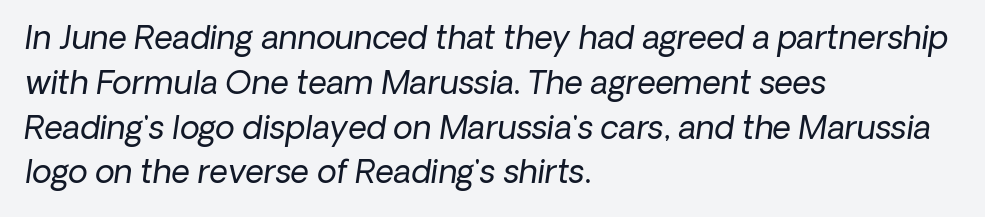
{"serif": "no", "bold": "no", "weight": "regular", "width": "normal", "stroke_contrast": "low", "x_height": "medium", "monospaced": "no", "underline": "no", "align": "left", "line_spacing": "normal", "line_spacing_ratio": 1.4, "letter_spacing": "normal", "letter_spacing_em": 0.0, "glyph_px": 32}
